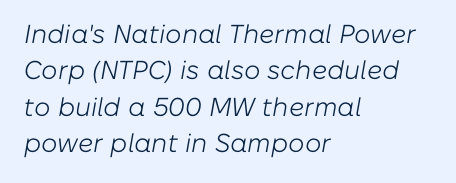
The image shows 26 px text type, italic (leaning right); set left-aligned, normal line spacing (1.4x), normal letter spacing, not underlined.
